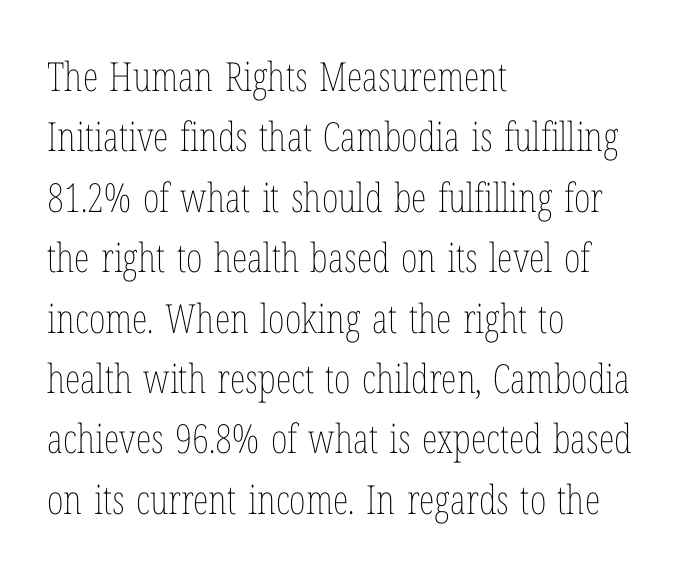
The image shows 40 px thin, condensed type, upright; set left-aligned, normal line spacing (1.51x), normal letter spacing, not underlined; low stroke contrast and a medium x-height.
